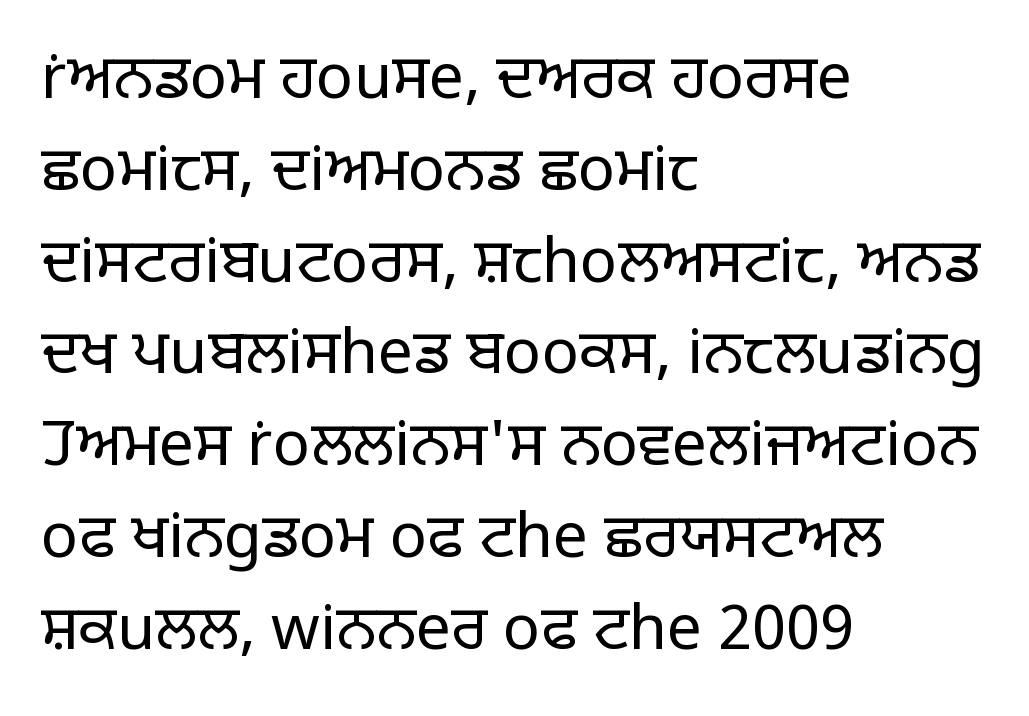
{"serif": "no", "italic": "no", "bold": "no", "weight": "light", "width": "normal", "stroke_contrast": "low", "x_height": "large", "monospaced": "no", "underline": "no", "align": "left", "line_spacing": "normal", "line_spacing_ratio": 1.48, "letter_spacing": "normal", "letter_spacing_em": 0.0, "glyph_px": 62}
